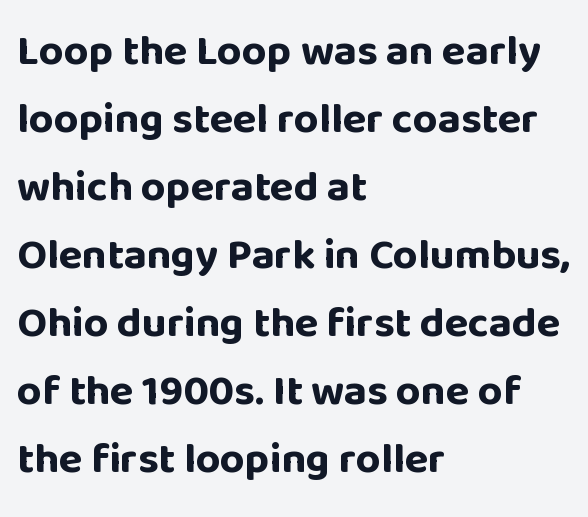
Q: Is the text bold? A: Yes.
Q: Is the text italic (slanted)? A: No, it is upright.
Q: Is the typeface a serif or a sans-serif typeface? A: Sans-serif.
Q: Is the text underlined? A: No.
Q: How is the paragraph aligned? A: Left-aligned.
Q: Is the spacing between letters normal or unusually wide? A: Normal.
Q: Is the spacing between lines tight, normal or loose? A: Normal.
Q: Width (condensed, normal, or wide)? A: Normal.
Q: Stroke contrast? A: Low.
Q: x-height? A: Large.
Q: Monospaced? A: No.
